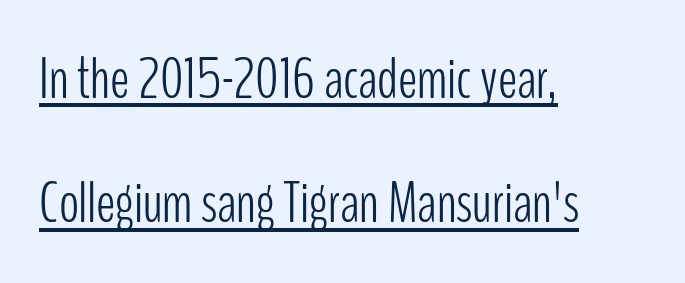
Q: Is the text bold? A: No.
Q: Is the text italic (slanted)? A: No, it is upright.
Q: Is the typeface a serif or a sans-serif typeface? A: Sans-serif.
Q: Is the text underlined? A: Yes.
Q: How is the paragraph aligned? A: Left-aligned.
Q: Is the spacing between letters normal or unusually wide? A: Normal.
Q: Is the spacing between lines tight, normal or loose? A: Loose.
Q: Width (condensed, normal, or wide)? A: Condensed.
Q: Stroke contrast? A: Low.
Q: x-height? A: Medium.
Q: Monospaced? A: No.
